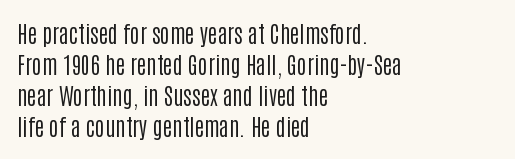
The image shows 23 px text type, upright; set left-aligned, normal line spacing (1.35x), normal letter spacing, not underlined.
